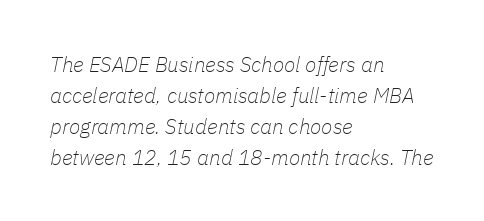
{"italic": "yes", "lean": "right", "slant_degrees": 11, "bold": "no", "underline": "no", "align": "left", "line_spacing": "normal", "line_spacing_ratio": 1.47, "letter_spacing": "normal", "letter_spacing_em": 0.0, "glyph_px": 21}
